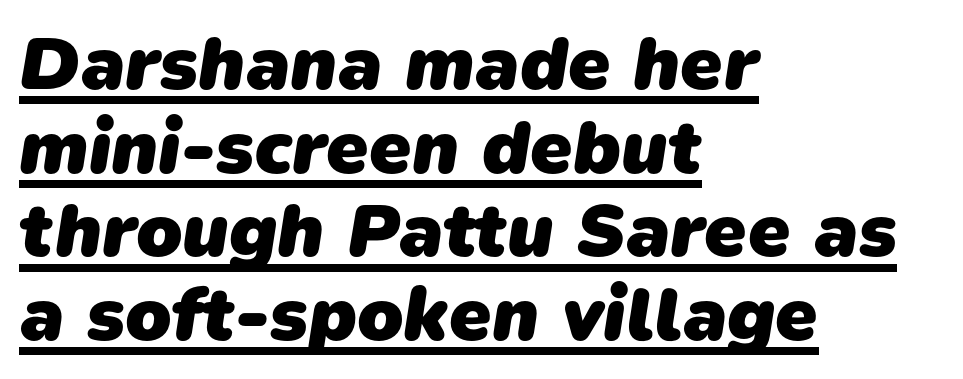
I'd call this a sans setting — the letters go barefoot. This sample has the flowing, uneven cadence of proportional lettering. Its strokes are broad and dark, the hallmark of bold type. In CSS terms this would be text-align: left. This rendering features underlined lettering.
